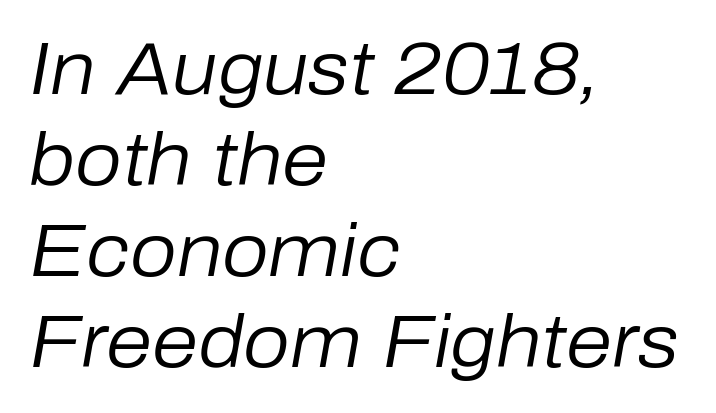
The image shows 74 px regular-weight type, italic (leaning right); set left-aligned, line spacing 1.23x, normal letter spacing, not underlined; low stroke contrast and a medium x-height.
